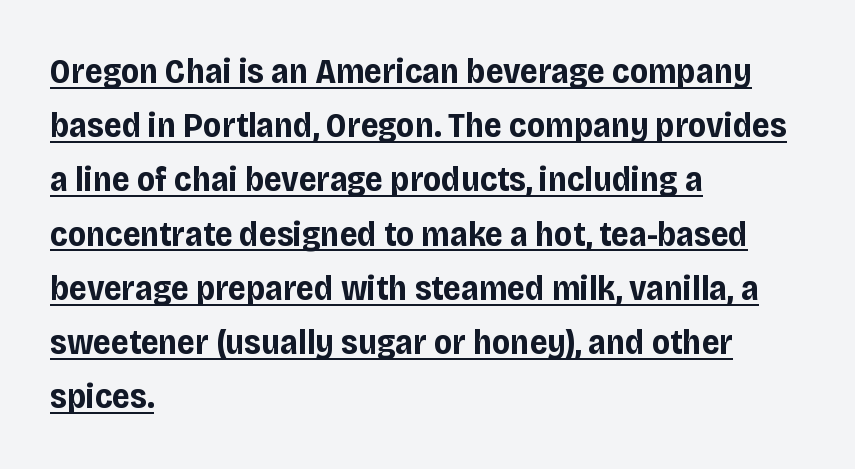
Rows of type keep a routine distance in the vertical direction. Layout note: lines flush left. Ascenders rise straight up at ninety degrees. This is sans-serif lettering, the kind often seen on screens and signage. Check the space under the baseline: a stroke is drawn there.
